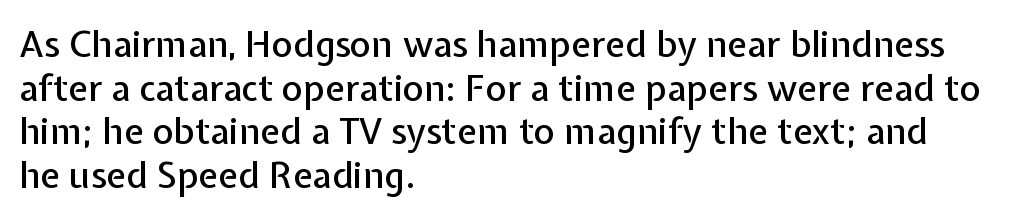
Examine the stroke ends and you'll find no serifs. This sample has the flowing, uneven cadence of proportional lettering. In terms of posture, this sample is upright. The rag falls on the right side of this text block. Inter-character spacing is left at the font's built-in metrics.
